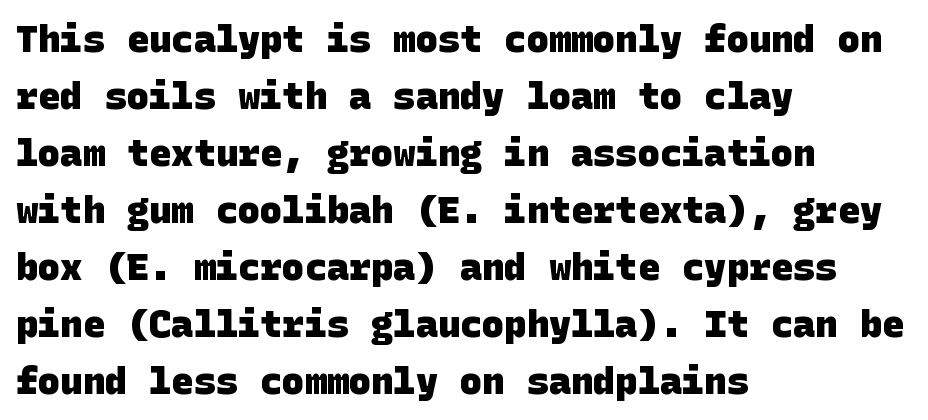
{"serif": "no", "bold": "yes", "weight": "heavy", "width": "normal", "stroke_contrast": "low", "x_height": "large", "underline": "no", "align": "left", "line_spacing": "normal", "line_spacing_ratio": 1.54, "letter_spacing": "normal", "letter_spacing_em": 0.0, "glyph_px": 37}
